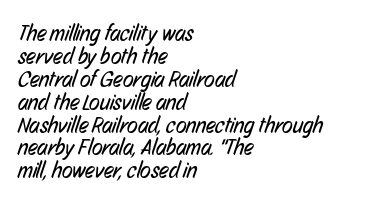
Which margin do the lines hug? The left one — the right edge is uneven. The letters sit at their default tracking, neither squeezed nor spread. The space between consecutive lines is stingy. The typeface has the unassuming heft of standard copy or less. The zone under the glyphs is completely vacant.
